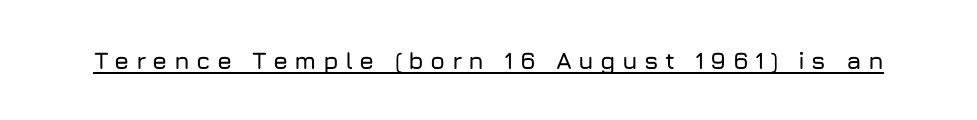
Loose tracking; the words dissolve into strings of separated letters. This sample carries an underscore along the baseline area. The specimen reads as upright at a glance.
